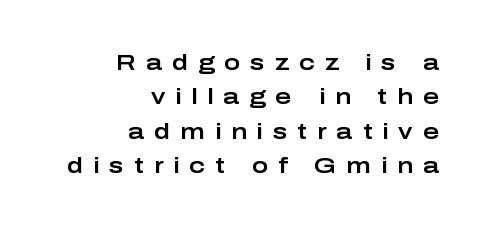
Characters remain perfectly vertical along every line. Evenly set lines give the paragraph a standard silhouette. This rendering widens character spacing well past its baseline value. The paragraph shown leans on its right margin.
